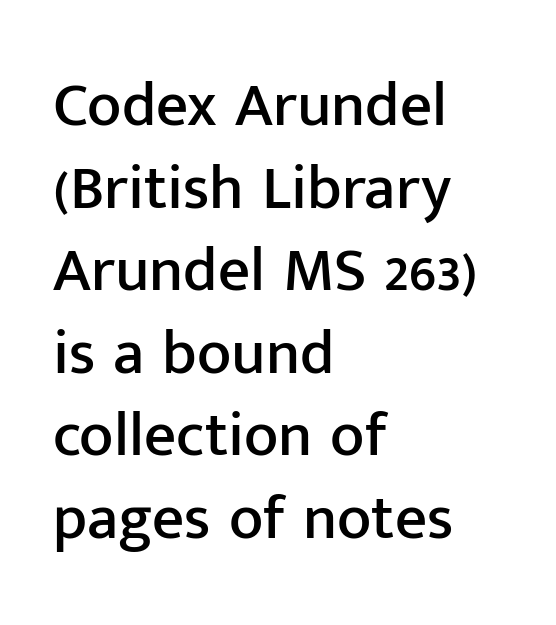
Is there any slant? The stems are plumb. In terms of leading, this rendering sits right in the middle. Note the varied advance widths — an 'i' is clearly narrower than an 'm'. No extra tracking has been applied to these lines. Letterform terminals end flat and unadorned throughout the passage.
